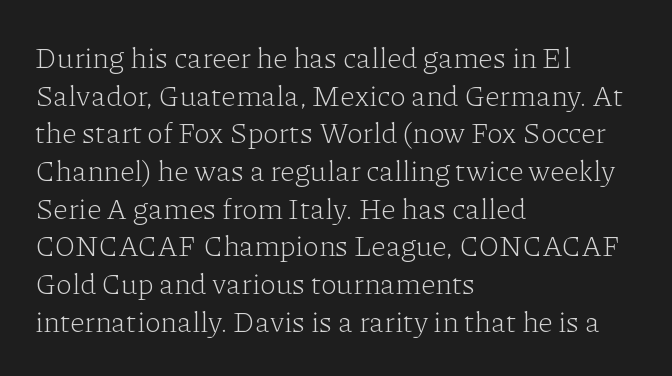
The image shows 29 px light serif type, upright; set left-aligned, normal line spacing (1.3x), normal letter spacing, not underlined; low stroke contrast and a medium x-height.
